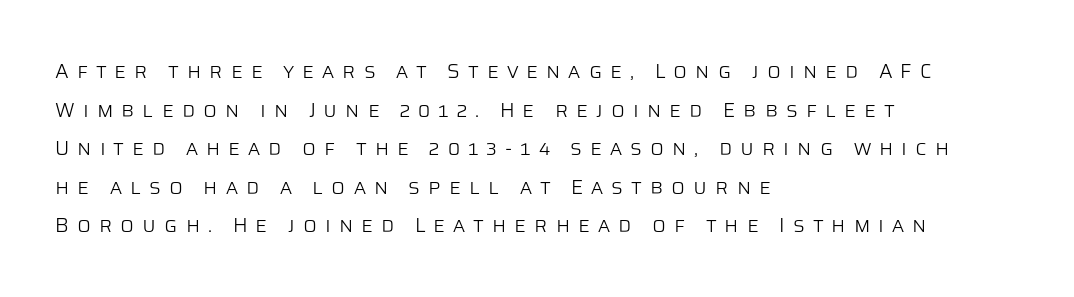
No letter is thick-stroked: the sample isn't bold. Reading down the column, the eye jumps a long way to each next line. Letters rest on an invisible, unmarked baseline. Does extra space separate the letters? Yes, quite a lot of it. This rendering uses left alignment, leaving the right contour irregular. Tall strokes in this sample are plumb rather than angled.
